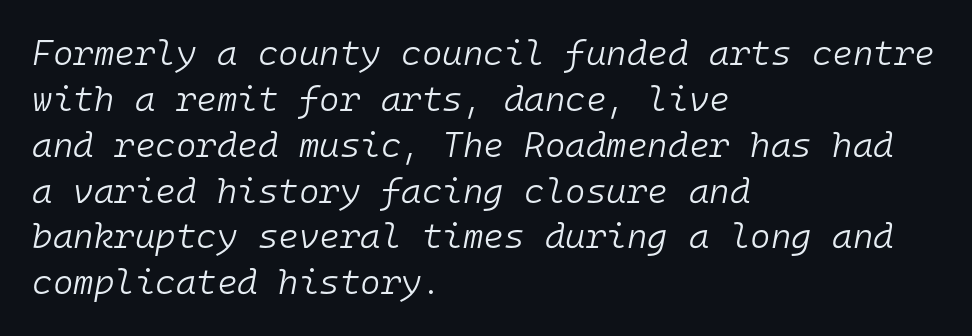
The tracking reads as untouched default to a designer's eye. The setting favours the left margin, as ordinary paragraphs usually do. Is this a fixed-width face? Yes — each glyph sits in an identical cell. Quick note: interline space is typical. The specimen omits any rule beneath the text block's lines. Characters are canted at an angle relative to the baseline's perpendicular.
